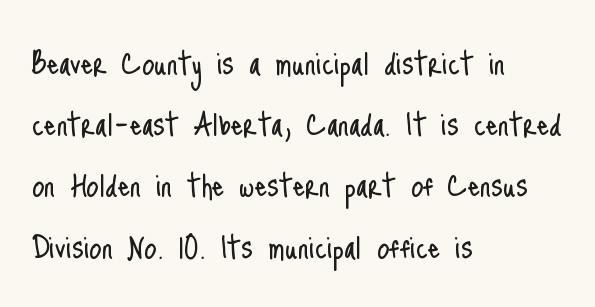
Q: Is the text bold? A: No.
Q: Is the text italic (slanted)? A: No, it is upright.
Q: Is the typeface a serif or a sans-serif typeface? A: Sans-serif.
Q: Is the text underlined? A: No.
Q: How is the paragraph aligned? A: Left-aligned.
Q: Is the spacing between letters normal or unusually wide? A: Normal.
Q: Is the spacing between lines tight, normal or loose? A: Normal.
Q: Width (condensed, normal, or wide)? A: Condensed.
Q: Stroke contrast? A: Low.
Q: x-height? A: Small.
Q: Monospaced? A: No.
